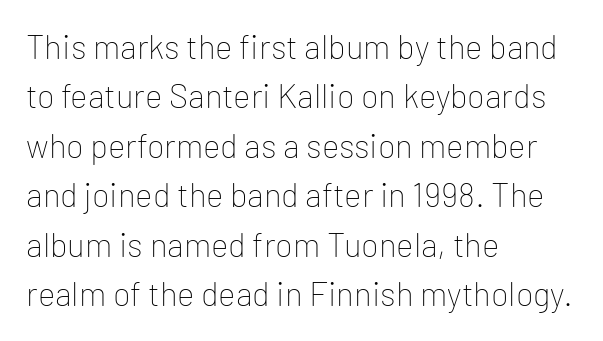
The image shows 33 px thin sans-serif type, upright; set left-aligned, normal line spacing (1.5x), normal letter spacing, not underlined; low stroke contrast and a medium x-height.
